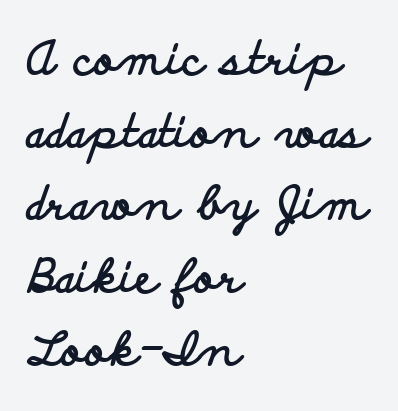
Q: Is the text bold? A: Yes.
Q: Is the text italic (slanted)? A: Yes.
Q: Is the typeface a serif or a sans-serif typeface? A: Sans-serif.
Q: Is the text underlined? A: No.
Q: How is the paragraph aligned? A: Left-aligned.
Q: Is the spacing between letters normal or unusually wide? A: Normal.
Q: Is the spacing between lines tight, normal or loose? A: Normal.
Q: Width (condensed, normal, or wide)? A: Wide.
Q: Stroke contrast? A: Low.
Q: x-height? A: Small.
Q: Monospaced? A: No.
